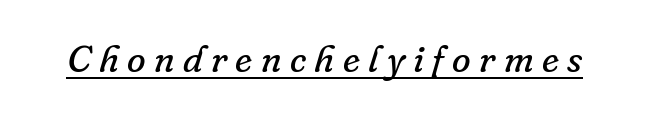
Q: Is the text bold? A: No.
Q: Is the text italic (slanted)? A: Yes, it leans right by about 16 degrees.
Q: Is the typeface a serif or a sans-serif typeface? A: Serif.
Q: Is the text underlined? A: Yes.
Q: Is the spacing between letters normal or unusually wide? A: Unusually wide.
Q: Width (condensed, normal, or wide)? A: Normal.
Q: Stroke contrast? A: Low.
Q: x-height? A: Small.
Q: Monospaced? A: No.
